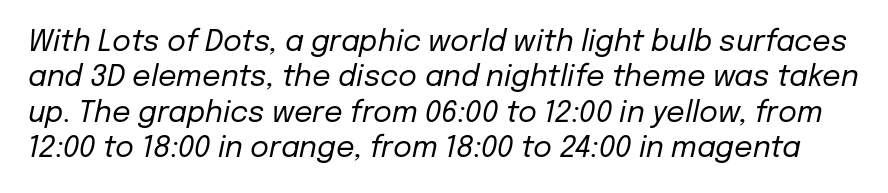
Descenders hang freely into open space. Short note: letters normally spaced. The face looks like a standard text weight, possibly lighter. Think of a printed novel: that variable character pitch is what you see here. Italic? Definitely — the glyphs are oblique.
